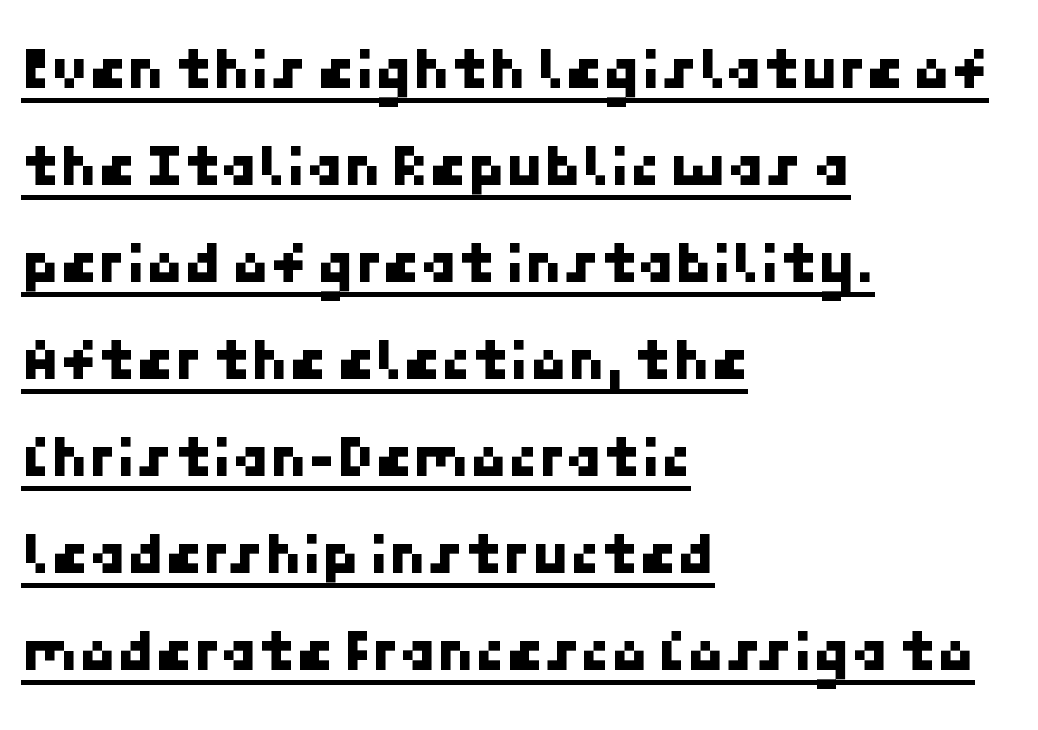
{"serif": "no", "width": "normal", "stroke_contrast": "low", "x_height": "medium", "underline": "yes", "align": "left", "line_spacing": "normal", "line_spacing_ratio": 1.59, "letter_spacing": "normal", "letter_spacing_em": 0.0, "glyph_px": 61}
